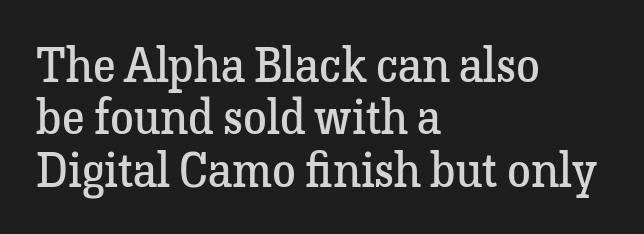
The image shows 48 px regular-weight serif type, upright; set left-aligned, tight line spacing (1.09x), normal letter spacing, not underlined; low stroke contrast and a medium x-height.
